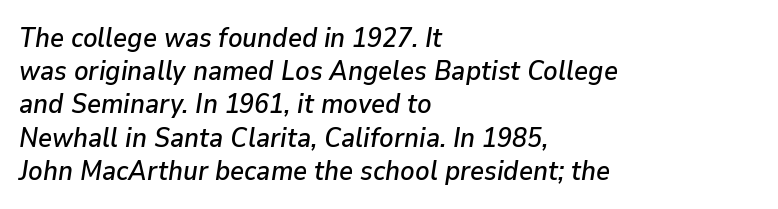
The image shows 27 px text type, italic (leaning right); set left-aligned, line spacing 1.23x, normal letter spacing, not underlined.
